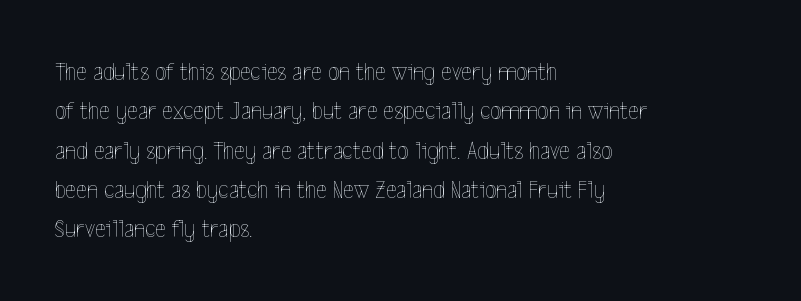
The image shows 26 px text type, upright; set left-aligned, normal line spacing (1.51x), normal letter spacing, not underlined.
